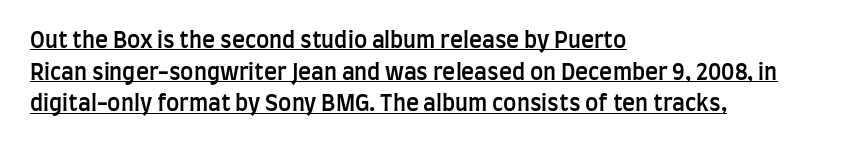
The image shows 22 px text type, upright; set left-aligned, normal line spacing (1.44x), normal letter spacing, underlined.
